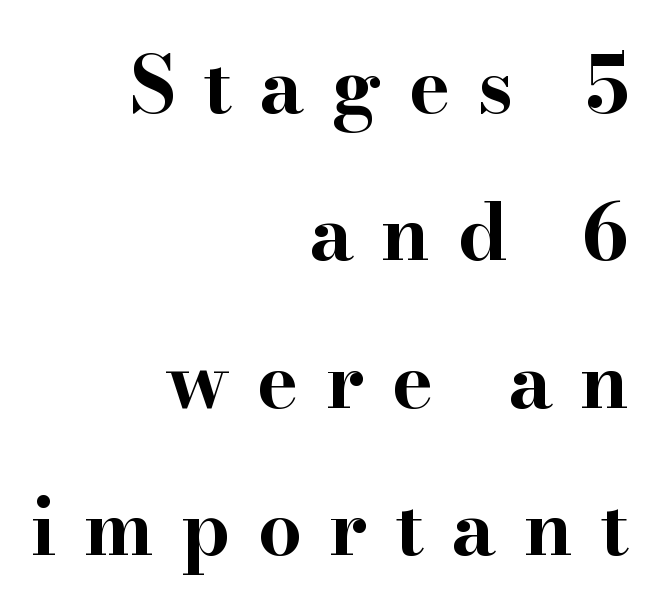
Line ends are locked; line starts wander. The letterforms stand isolated, each surrounded by extra space. Typographic density is high because the face is bold. Each row of text sits above clean, open space. The face used here is proportionally spaced, like ordinary book or web type. Nope, not italic — everything's standing straight.
